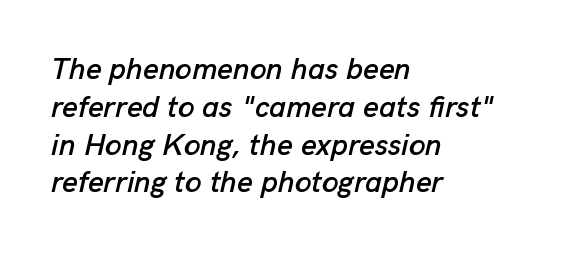
Q: Is the text italic (slanted)? A: Yes, it leans right by about 13 degrees.
Q: Is the text underlined? A: No.
Q: How is the paragraph aligned? A: Left-aligned.
Q: Is the spacing between letters normal or unusually wide? A: Normal.
Q: Is the spacing between lines tight, normal or loose? A: Normal.
Q: Width (condensed, normal, or wide)? A: Normal.
Q: Stroke contrast? A: Low.
Q: x-height? A: Medium.
Q: Monospaced? A: No.
